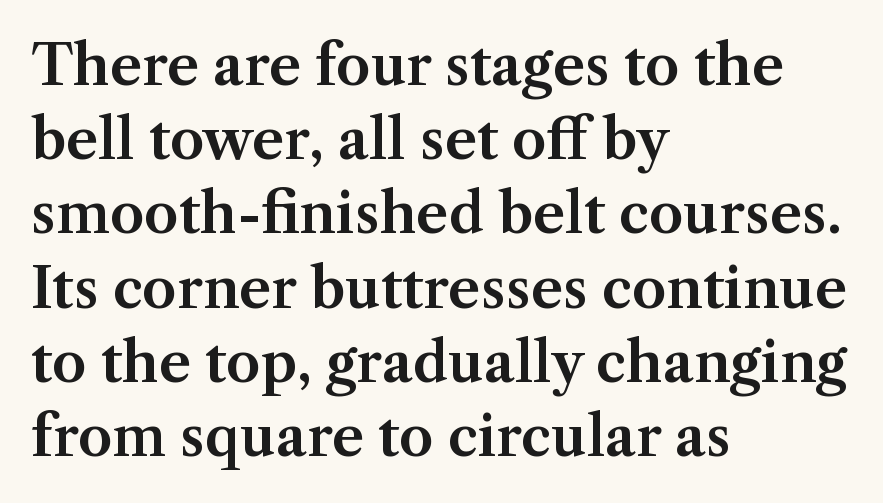
{"serif": "yes", "italic": "no", "width": "normal", "stroke_contrast": "medium", "x_height": "medium", "monospaced": "no", "underline": "no", "align": "left", "line_spacing": "normal", "line_spacing_ratio": 1.35, "letter_spacing": "normal", "letter_spacing_em": 0.0, "glyph_px": 55}
